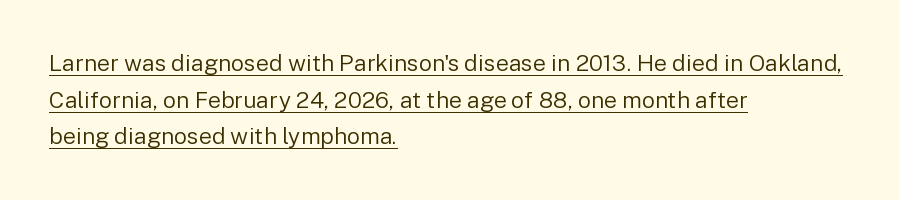
Regarding leading, the lines here are spaced in the standard way. Observe the ordinary spacing: letters are neighbours, not strangers. Weight: regular or lighter. The specimen includes a rule beneath the text block's lines. These lines were composed using upright roman letters.
